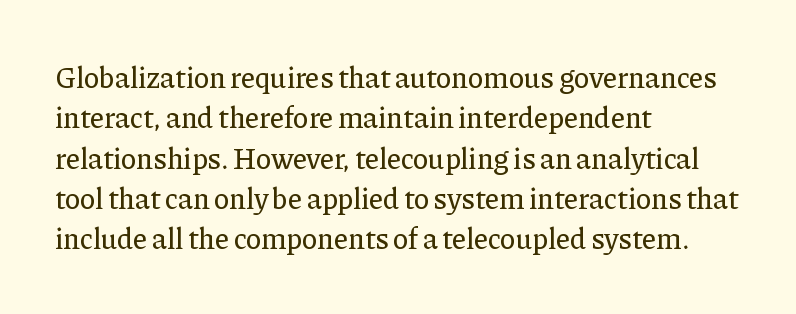
The image shows 29 px serif type, upright; set left-aligned, normal line spacing (1.39x), normal letter spacing, not underlined; low stroke contrast and a medium x-height.
